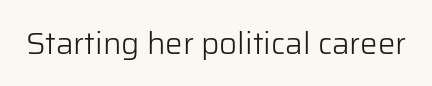
Q: Is the text bold? A: No.
Q: Is the text italic (slanted)? A: No, it is upright.
Q: Is the typeface a serif or a sans-serif typeface? A: Sans-serif.
Q: Is the text underlined? A: No.
Q: Is the spacing between letters normal or unusually wide? A: Normal.
Q: Width (condensed, normal, or wide)? A: Normal.
Q: Stroke contrast? A: Low.
Q: x-height? A: Medium.
Q: Monospaced? A: No.
